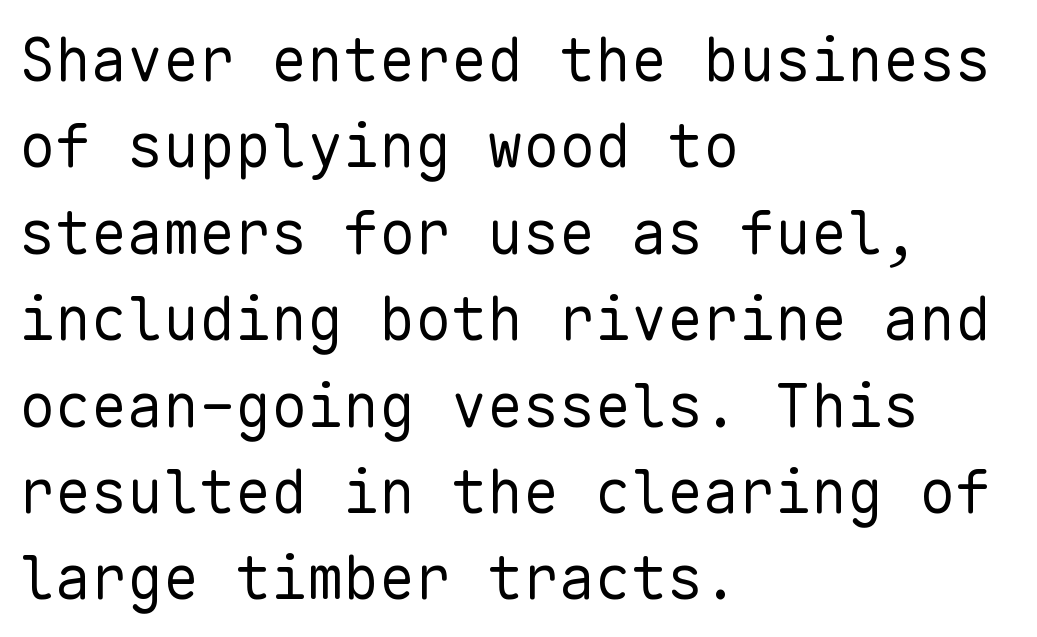
The image shows 60 px regular-weight sans-serif type, upright, monospaced; set left-aligned, normal line spacing (1.44x), normal letter spacing, not underlined; low stroke contrast and a medium x-height.
